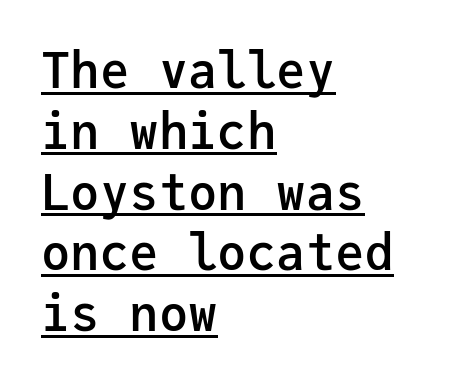
{"serif": "no", "italic": "no", "bold": "semi", "weight": "semibold", "width": "normal", "stroke_contrast": "low", "x_height": "medium", "monospaced": "yes", "underline": "yes", "align": "left", "line_spacing_ratio": 1.24, "letter_spacing": "normal", "letter_spacing_em": 0.0, "glyph_px": 49}
